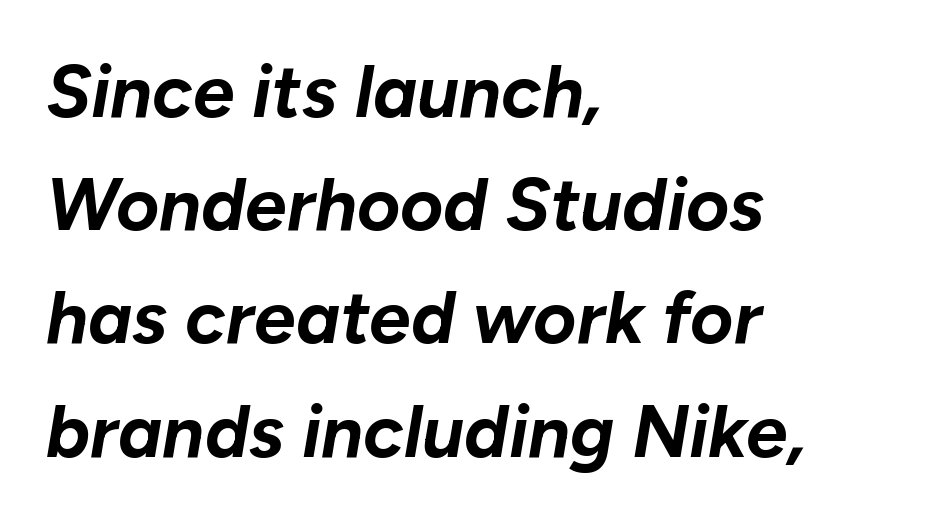
Has an underline been added? It has not. The type is set solid horizontally, with unmodified tracking. Weight: bold. Reading down the column, the eye jumps a familiar distance to each next line. Slanted lettering throughout. In CSS terms this would be text-align: left.
